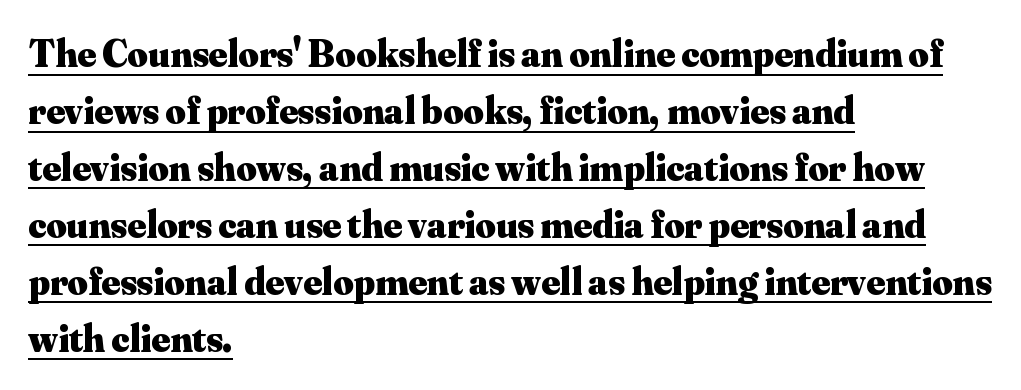
Q: Is the text bold? A: Yes.
Q: Is the text italic (slanted)? A: No, it is upright.
Q: Is the typeface a serif or a sans-serif typeface? A: Serif.
Q: Is the text underlined? A: Yes.
Q: How is the paragraph aligned? A: Left-aligned.
Q: Is the spacing between letters normal or unusually wide? A: Normal.
Q: Is the spacing between lines tight, normal or loose? A: Normal.
Q: Width (condensed, normal, or wide)? A: Normal.
Q: Stroke contrast? A: Medium.
Q: x-height? A: Small.
Q: Monospaced? A: No.
